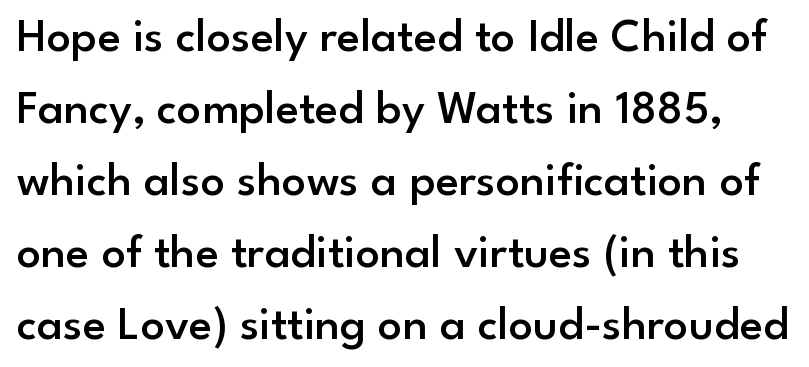
Letterform terminals end flat and unadorned throughout the passage. The letters stand straight up with perfectly vertical stems. Varying glyph widths throughout — classic text-font behaviour. These lines keep a tight, regular rhythm from letter to letter.
